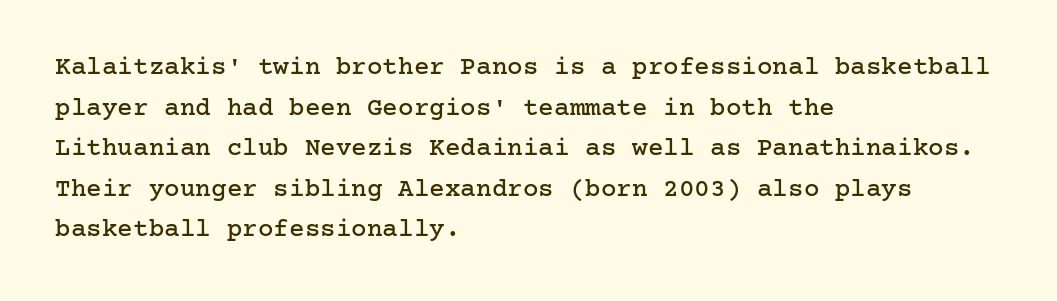
This rendering features lettering with no underline. How are the letters spaced? Ordinarily, with no added tracking. The setting favours the left margin, as ordinary paragraphs usually do. Does the lettering tilt? It doesn't — this is upright. Summary of vertical rhythm: regular, with standard interline spacing.
